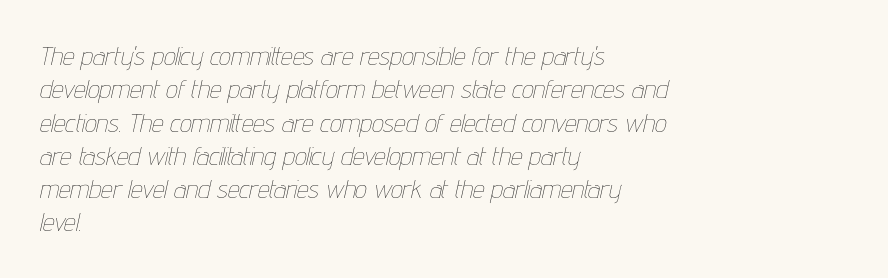
Each row of text sits above clean, open space. A typesetter would call this zero additional tracking. Left-aligned paragraph, ragged on the right. The typography opts for an oblique posture over an upright one.
